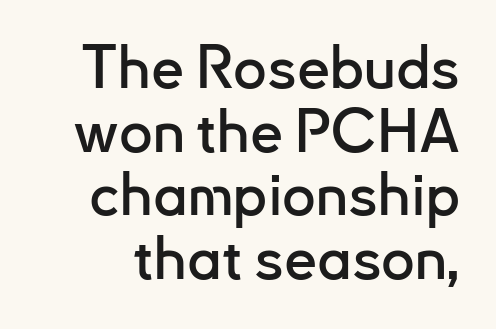
{"serif": "no", "italic": "no", "width": "normal", "stroke_contrast": "low", "x_height": "small", "monospaced": "no", "underline": "no", "line_spacing": "tight", "line_spacing_ratio": 1.08, "letter_spacing": "normal", "letter_spacing_em": 0.0, "glyph_px": 59}
